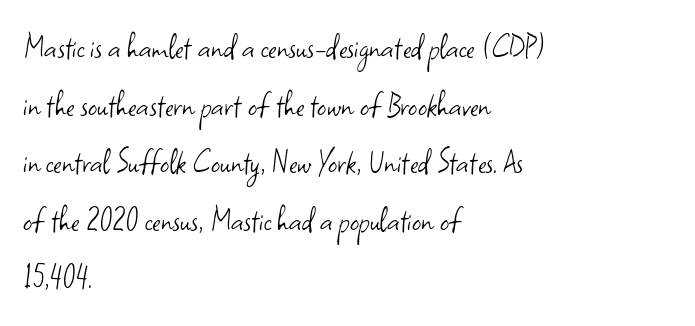
{"serif": "no", "bold": "no", "weight": "light", "width": "normal", "stroke_contrast": "low", "x_height": "small", "monospaced": "no", "underline": "no", "align": "left", "line_spacing": "normal", "line_spacing_ratio": 1.6, "letter_spacing": "normal", "letter_spacing_em": 0.0, "glyph_px": 36}
